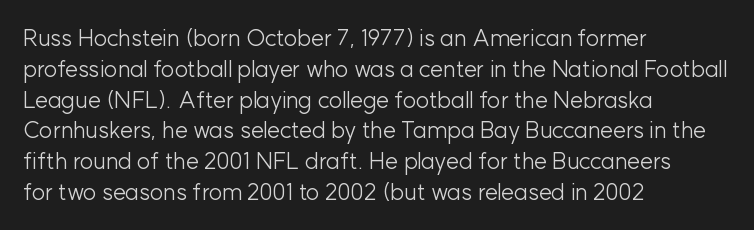
Descenders are the only things crossing below the line. The font sits on the lighter half of the weight spectrum, regular included. Does the copy run flush right? No — it runs flush left. Vertically, the passage feels balanced, rows spaced as you'd expect.
